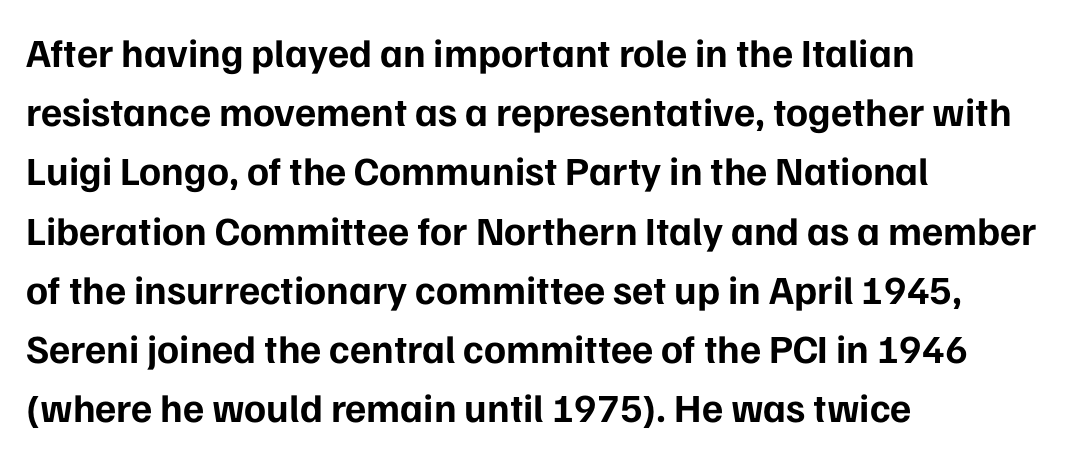
Spacing verdict: proportional, widths tailored to each character. Whoever set this chose a conventional vertical rhythm. Posture: vertical. Characters follow at the spacing the type designer built in. The space directly below the letters is spotless. If you drew a ruler down the left edge, every line would touch it.
